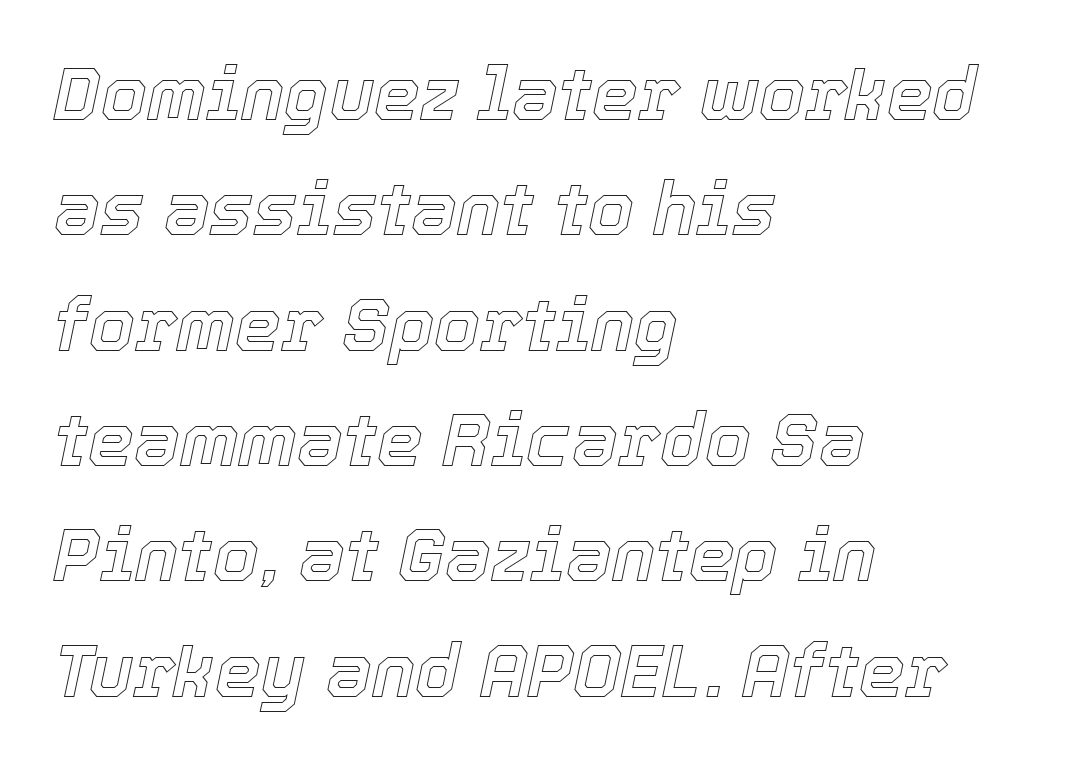
{"italic": "yes", "lean": "right", "slant_degrees": 12, "width": "normal", "x_height": "medium", "monospaced": "no", "underline": "no", "align": "left", "line_spacing": "normal", "line_spacing_ratio": 1.58, "letter_spacing": "normal", "letter_spacing_em": 0.0, "glyph_px": 73}
